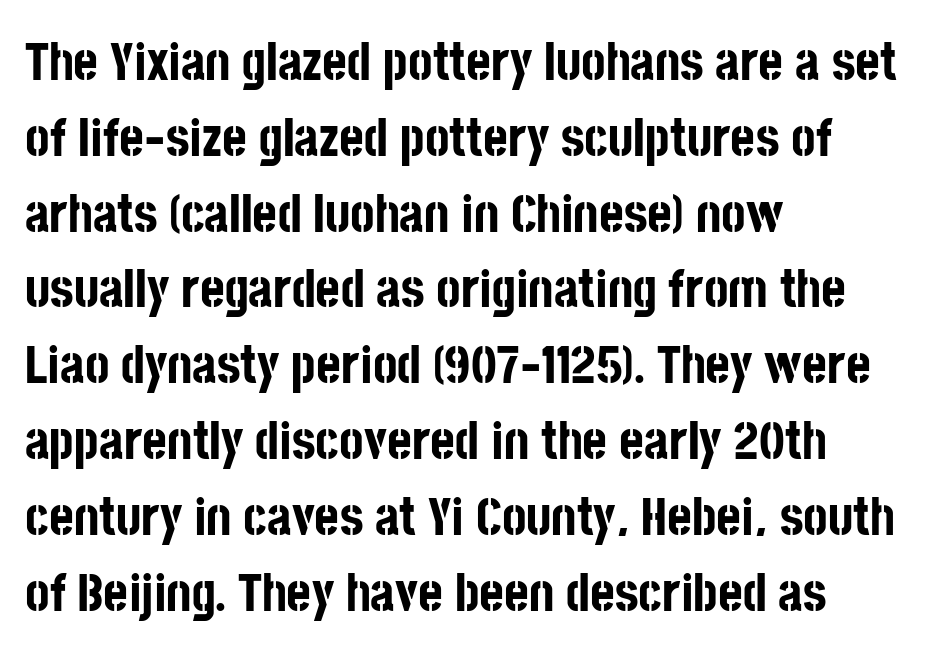
The image shows 53 px bold, condensed sans-serif type, upright; set left-aligned, normal line spacing (1.43x), normal letter spacing, not underlined; low stroke contrast and a large x-height.
